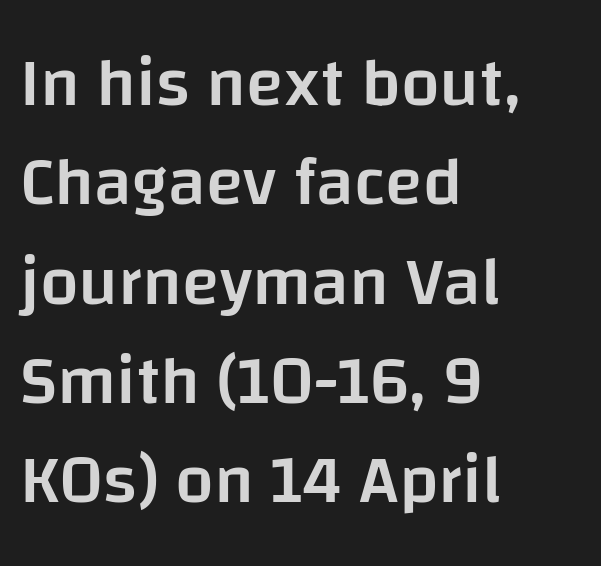
Words appear dense and cohesive because spacing is normal. In CSS terms this would be text-align: left. Leading: standard. Heft: intermediate — a semibold.
